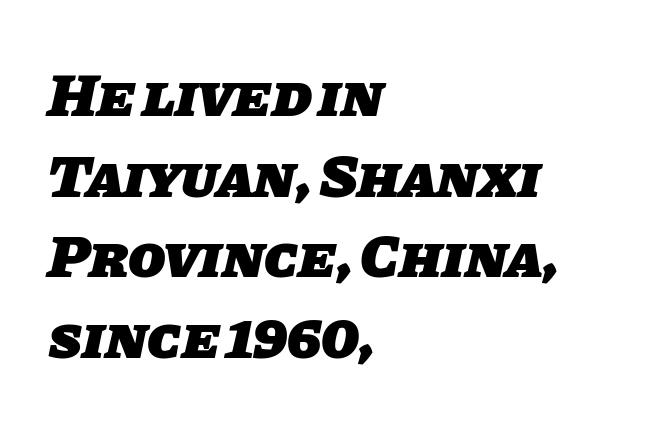
Q: Is the text bold? A: Yes.
Q: Is the typeface a serif or a sans-serif typeface? A: Serif.
Q: Is the text underlined? A: No.
Q: How is the paragraph aligned? A: Left-aligned.
Q: Is the spacing between letters normal or unusually wide? A: Normal.
Q: Is the spacing between lines tight, normal or loose? A: Normal.
Q: Width (condensed, normal, or wide)? A: Normal.
Q: Stroke contrast? A: Low.
Q: x-height? A: Large.
Q: Monospaced? A: No.
